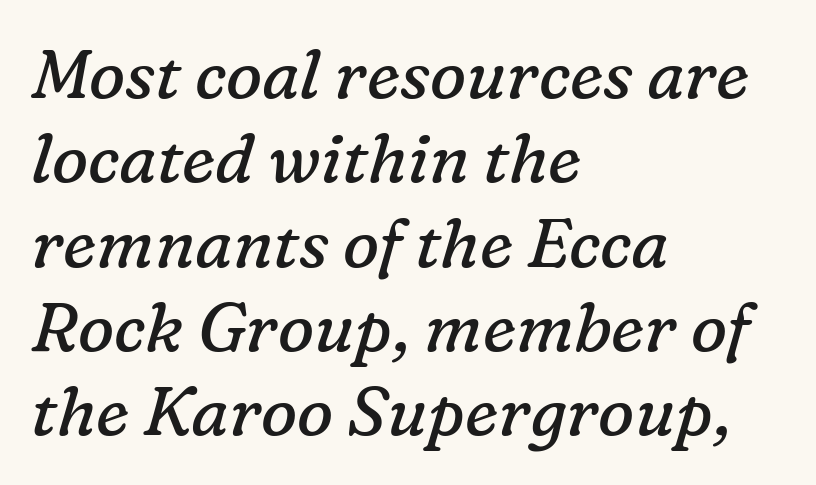
{"serif": "yes", "italic": "yes", "lean": "right", "slant_degrees": 16, "bold": "no", "weight": "regular", "width": "normal", "stroke_contrast": "low", "x_height": "medium", "monospaced": "no", "underline": "no", "align": "left", "line_spacing_ratio": 1.24, "letter_spacing": "normal", "letter_spacing_em": 0.0, "glyph_px": 68}
